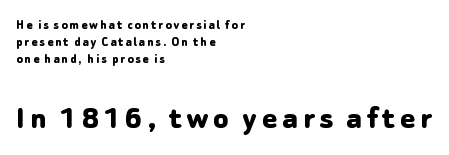
Varying glyph widths throughout — classic text-font behaviour. Unmarked baselines from the first word to the last. Of the two passages, the one underneath uses the larger point size. The letters are bold, with thick, heavy strokes. The characters display no serif detailing; their extremities are plain.
